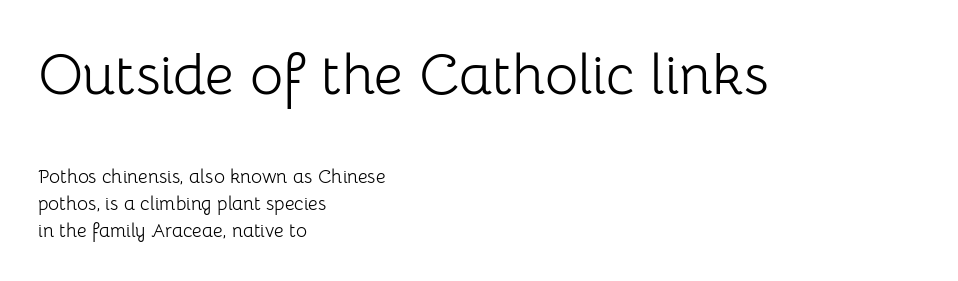
The face used here is a sans, in the tradition of grotesques and geometrics. Honestly, the letter spacing is just normal — you wouldn't notice it. Compare the two chunks: the upper has the greater cap height. The rag falls on the right side of this text block. Posture: straight, roman, zero tilt. Note the varied advance widths — an 'i' is clearly narrower than an 'm'.
